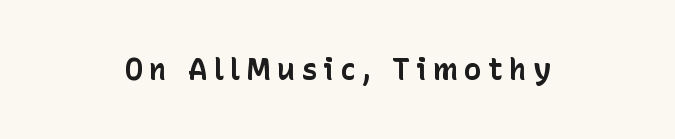
{"serif": "no", "italic": "no", "bold": "yes", "weight": "bold", "width": "normal", "stroke_contrast": "low", "x_height": "medium", "monospaced": "no", "underline": "no", "align": "center", "letter_spacing": "wide", "letter_spacing_em": 0.2, "glyph_px": 30}
